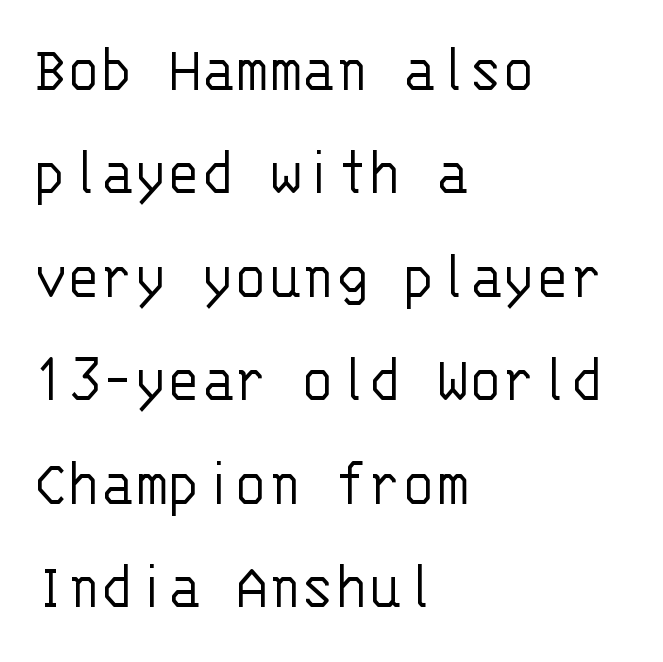
The image shows 69 px light sans-serif type, upright, monospaced; set left-aligned, normal line spacing (1.5x), normal letter spacing, not underlined; low stroke contrast and a large x-height.
